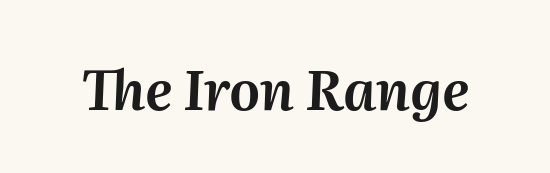
{"italic": "yes", "lean": "right", "slant_degrees": 2, "width": "normal", "stroke_contrast": "medium", "x_height": "medium", "monospaced": "no", "underline": "no", "letter_spacing": "normal", "letter_spacing_em": 0.0, "glyph_px": 54}
